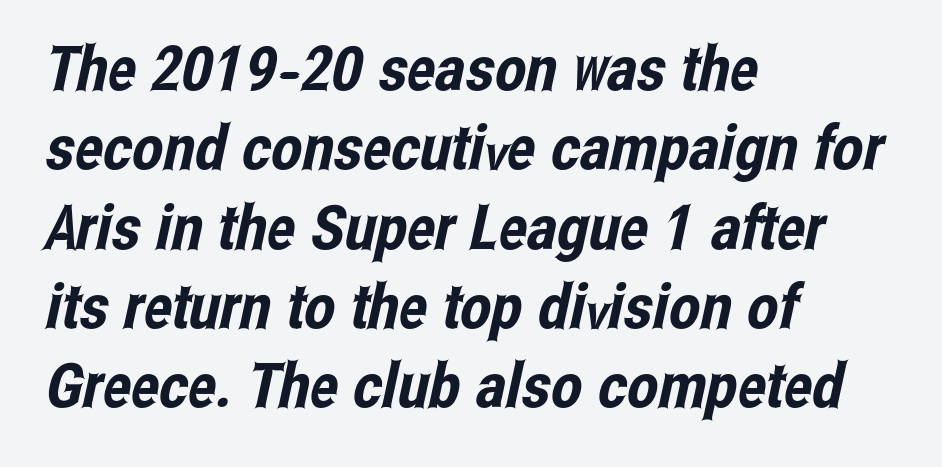
The image shows 62 px condensed sans-serif type; set left-aligned, normal line spacing (1.28x), normal letter spacing, not underlined; low stroke contrast and a medium x-height.
